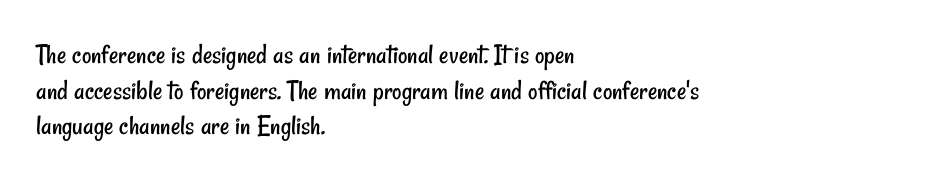
The image shows 29 px regular-weight, condensed sans-serif type; set left-aligned, line spacing 1.23x, normal letter spacing, not underlined; low stroke contrast and a small x-height.
